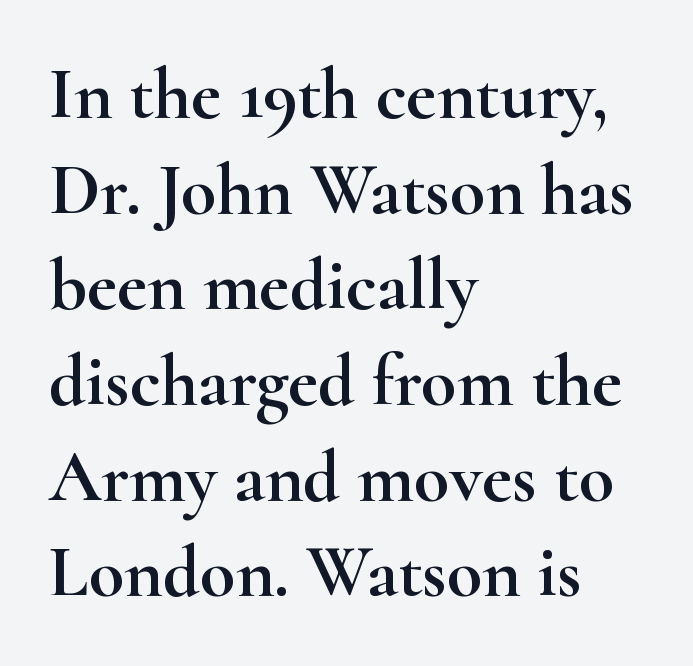
Q: Is the text italic (slanted)? A: No, it is upright.
Q: Is the typeface a serif or a sans-serif typeface? A: Serif.
Q: Is the text underlined? A: No.
Q: How is the paragraph aligned? A: Left-aligned.
Q: Is the spacing between letters normal or unusually wide? A: Normal.
Q: Is the spacing between lines tight, normal or loose? A: Normal.
Q: Width (condensed, normal, or wide)? A: Wide.
Q: Stroke contrast? A: High.
Q: x-height? A: Small.
Q: Monospaced? A: No.
